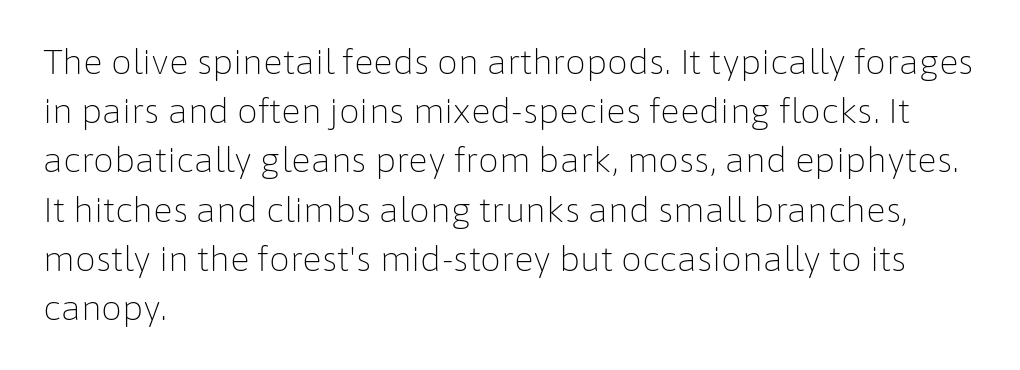
Q: Is the text bold? A: No.
Q: Is the text italic (slanted)? A: No, it is upright.
Q: Is the typeface a serif or a sans-serif typeface? A: Sans-serif.
Q: Is the text underlined? A: No.
Q: How is the paragraph aligned? A: Left-aligned.
Q: Is the spacing between letters normal or unusually wide? A: Normal.
Q: Is the spacing between lines tight, normal or loose? A: Normal.
Q: Width (condensed, normal, or wide)? A: Normal.
Q: Stroke contrast? A: Low.
Q: x-height? A: Medium.
Q: Monospaced? A: No.
